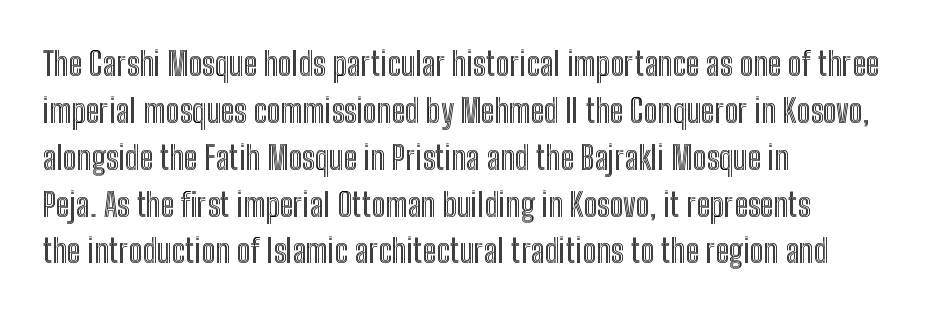
The image shows 33 px condensed type, upright; set left-aligned, normal line spacing (1.42x), normal letter spacing, not underlined; a medium x-height.
